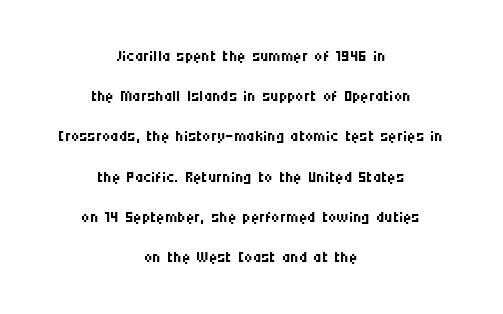
Which margin do the lines hug? Neither — every line sits in the middle. Letters have the restrained weight of plain body copy at most. Italic? Not at all — the glyphs are vertical. Each word holds together tightly as a unit, with standard inter-letter gaps. Nobody drew a line under any word here.
